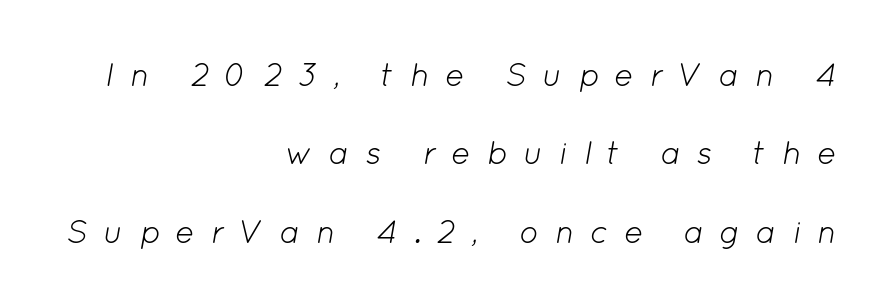
{"italic": "yes", "lean": "right", "slant_degrees": 12, "bold": "no", "weight": "light", "width": "normal", "stroke_contrast": "low", "x_height": "medium", "monospaced": "no", "underline": "no", "align": "right", "line_spacing": "loose", "line_spacing_ratio": 2.45, "letter_spacing": "wide", "letter_spacing_em": 0.49, "glyph_px": 32}
